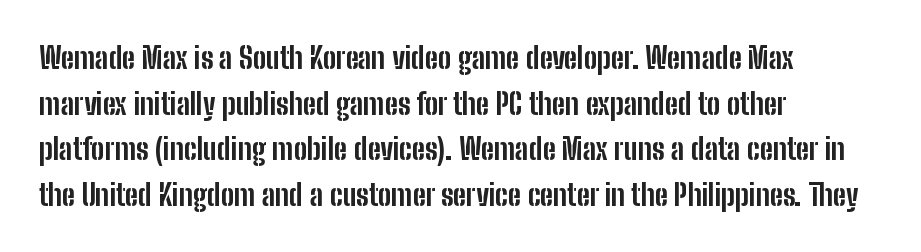
The image shows 30 px bold, condensed sans-serif type, upright; set left-aligned, normal line spacing (1.52x), normal letter spacing, not underlined; low stroke contrast and a medium x-height.
